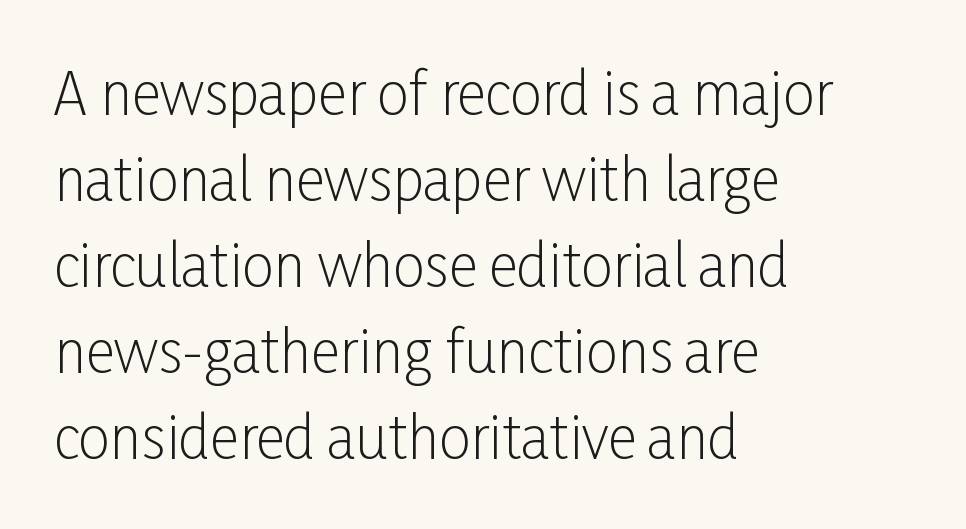
Q: Is the text bold? A: No.
Q: Is the text italic (slanted)? A: No, it is upright.
Q: Is the typeface a serif or a sans-serif typeface? A: Sans-serif.
Q: Is the text underlined? A: No.
Q: How is the paragraph aligned? A: Left-aligned.
Q: Is the spacing between letters normal or unusually wide? A: Normal.
Q: Is the spacing between lines tight, normal or loose? A: Normal.
Q: Width (condensed, normal, or wide)? A: Condensed.
Q: Stroke contrast? A: Low.
Q: x-height? A: Medium.
Q: Monospaced? A: No.
